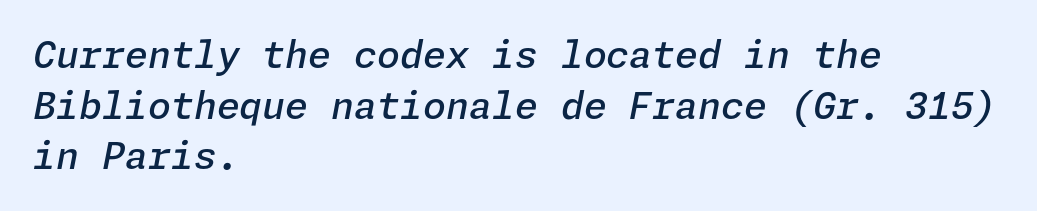
Which margin do the lines hug? The left one — the right edge is uneven. The space directly below the letters is spotless. No extra tracking has been applied to these lines. The face used here has a pronounced slope to its letters. Horizontal bands of white between lines are of average thickness. A semibold gives these letters moderate extra thickness, short of bold.
